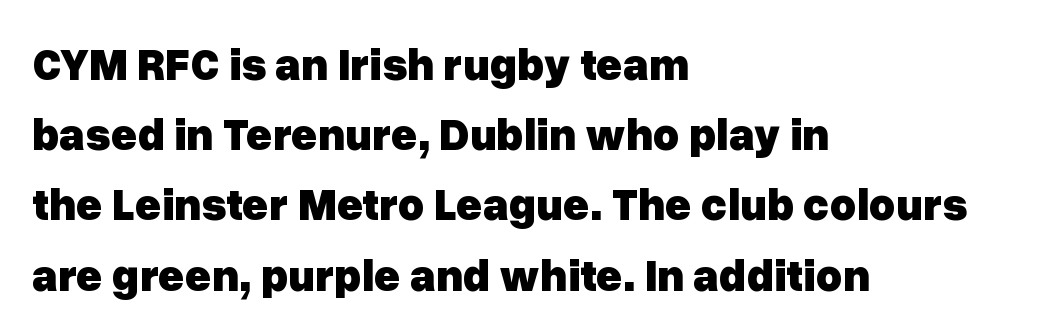
The image shows 45 px heavy sans-serif type, upright; set left-aligned, normal line spacing (1.56x), normal letter spacing, not underlined; low stroke contrast and a medium x-height.
